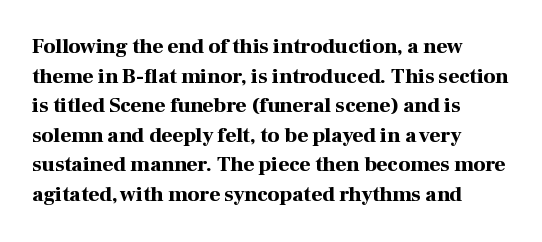
{"italic": "no", "bold": "yes", "underline": "no", "align": "left", "line_spacing": "normal", "line_spacing_ratio": 1.41, "letter_spacing": "normal", "letter_spacing_em": 0.0, "glyph_px": 21}
